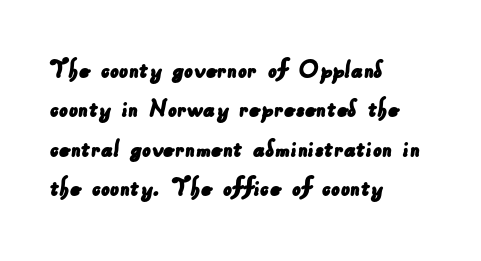
The horizontal fit of the characters is conventional and even. Successive baselines arrive at the customary interval. The lines are quadded left. Unmarked baselines from the first word to the last. Think of a printed novel: that variable character pitch is what you see here. Serif or sans? Sans — the stroke terminals are bare.
